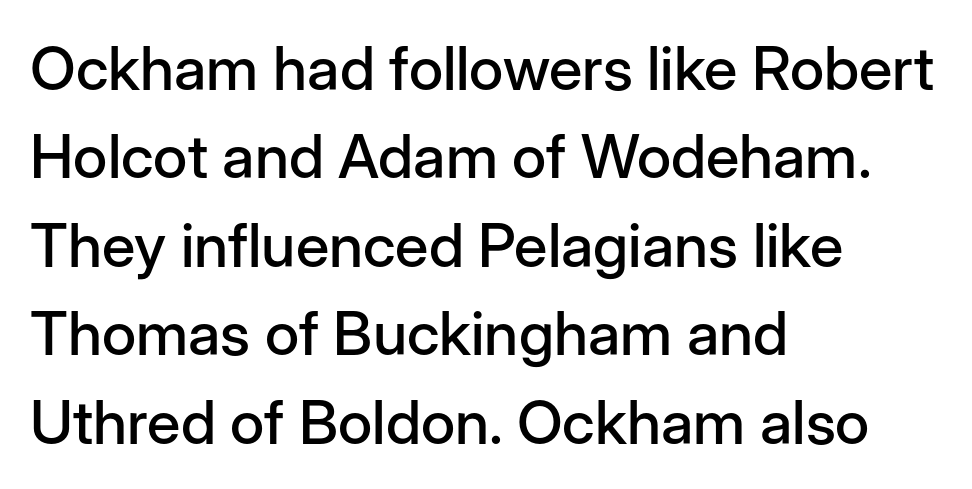
The image shows 61 px sans-serif type, upright; set left-aligned, normal line spacing (1.45x), normal letter spacing, not underlined; low stroke contrast and a medium x-height.
